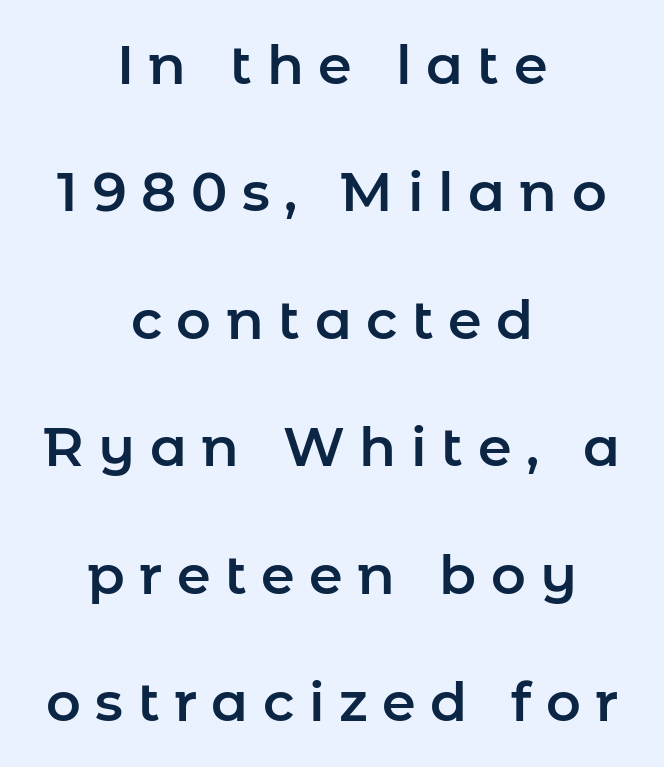
Q: Is the text italic (slanted)? A: No, it is upright.
Q: Is the typeface a serif or a sans-serif typeface? A: Sans-serif.
Q: Is the text underlined? A: No.
Q: How is the paragraph aligned? A: Centered.
Q: Is the spacing between letters normal or unusually wide? A: Unusually wide.
Q: Is the spacing between lines tight, normal or loose? A: Loose.
Q: Width (condensed, normal, or wide)? A: Normal.
Q: Stroke contrast? A: Low.
Q: x-height? A: Medium.
Q: Monospaced? A: No.
